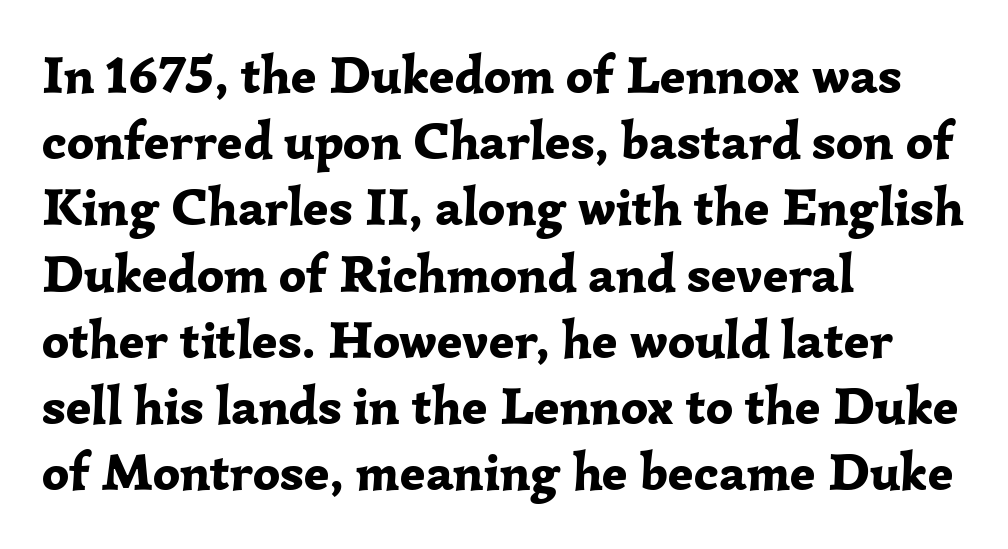
Q: Is the text bold? A: Yes.
Q: Is the text italic (slanted)? A: No, it is upright.
Q: Is the typeface a serif or a sans-serif typeface? A: Serif.
Q: Is the text underlined? A: No.
Q: How is the paragraph aligned? A: Left-aligned.
Q: Is the spacing between letters normal or unusually wide? A: Normal.
Q: Is the spacing between lines tight, normal or loose? A: Normal.
Q: Width (condensed, normal, or wide)? A: Normal.
Q: Stroke contrast? A: Low.
Q: x-height? A: Medium.
Q: Monospaced? A: No.
